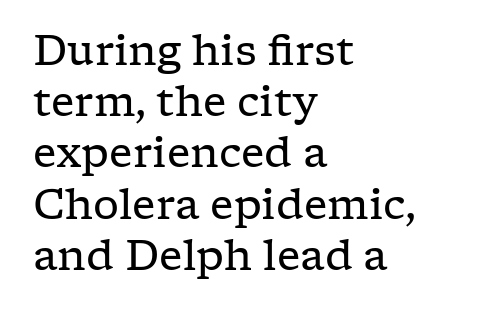
Q: Is the text bold? A: No.
Q: Is the text italic (slanted)? A: No, it is upright.
Q: Is the typeface a serif or a sans-serif typeface? A: Serif.
Q: Is the text underlined? A: No.
Q: How is the paragraph aligned? A: Left-aligned.
Q: Is the spacing between letters normal or unusually wide? A: Normal.
Q: Is the spacing between lines tight, normal or loose? A: Normal.
Q: Width (condensed, normal, or wide)? A: Wide.
Q: Stroke contrast? A: Low.
Q: x-height? A: Medium.
Q: Monospaced? A: No.
